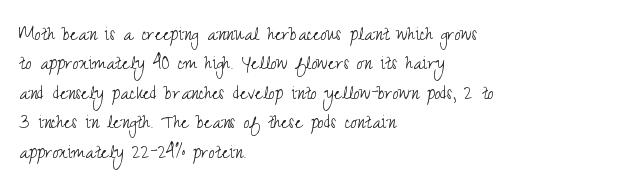
Q: Is the text bold? A: No.
Q: Is the text italic (slanted)? A: No, it is upright.
Q: Is the text underlined? A: No.
Q: How is the paragraph aligned? A: Left-aligned.
Q: Is the spacing between letters normal or unusually wide? A: Normal.
Q: Is the spacing between lines tight, normal or loose? A: Normal.
